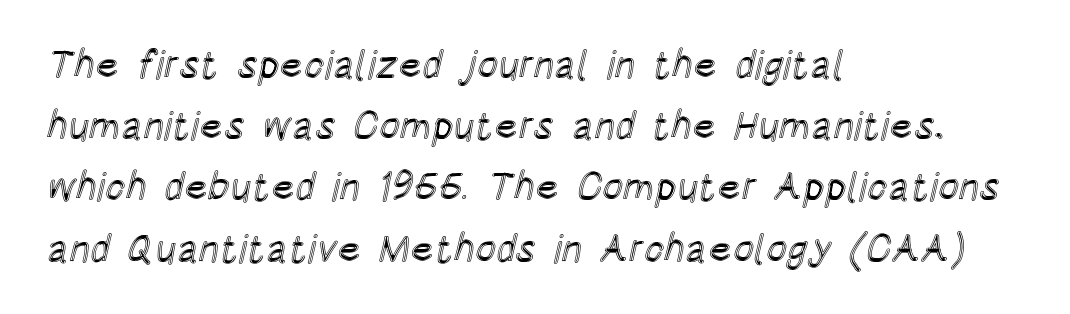
{"width": "condensed", "x_height": "large", "monospaced": "no", "underline": "no", "align": "left", "line_spacing": "normal", "line_spacing_ratio": 1.57, "letter_spacing": "normal", "letter_spacing_em": 0.0, "glyph_px": 39}
